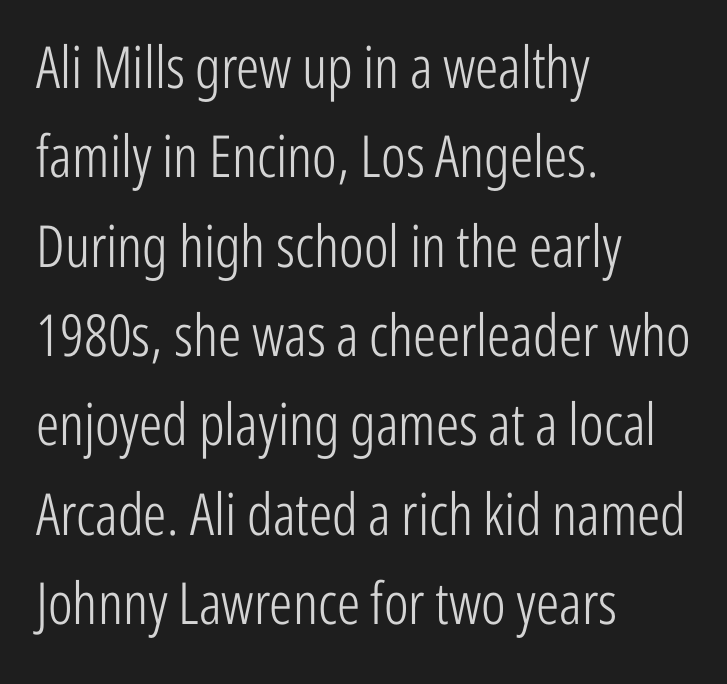
Q: Is the text bold? A: No.
Q: Is the text italic (slanted)? A: No, it is upright.
Q: Is the typeface a serif or a sans-serif typeface? A: Sans-serif.
Q: Is the text underlined? A: No.
Q: How is the paragraph aligned? A: Left-aligned.
Q: Is the spacing between letters normal or unusually wide? A: Normal.
Q: Is the spacing between lines tight, normal or loose? A: Normal.
Q: Width (condensed, normal, or wide)? A: Condensed.
Q: Stroke contrast? A: Low.
Q: x-height? A: Medium.
Q: Monospaced? A: No.
